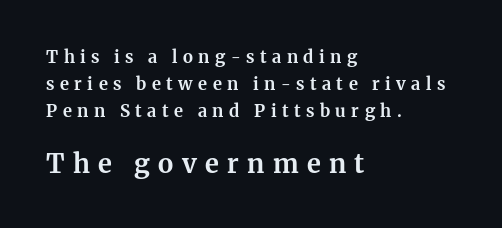
Horizontal bands of white between lines are of average thickness. In terms of posture, this sample is upright. Does the copy run flush right? No — it runs flush left. Letter spacing: wide. The block sitting lower on the canvas is the one with enlarged characters.
